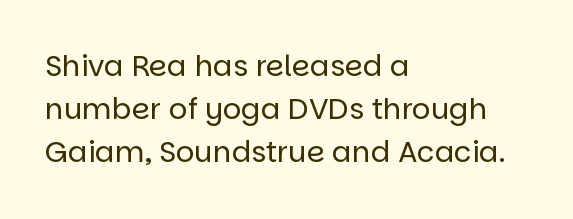
The image shows 29 px regular-weight sans-serif type, upright; set left-aligned, normal line spacing (1.49x), normal letter spacing, not underlined; low stroke contrast and a large x-height.
